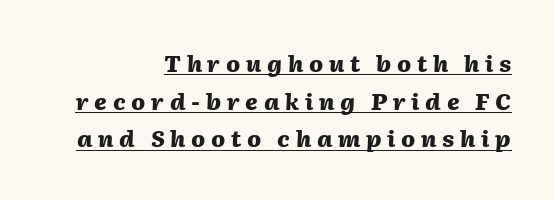
Does the copy run flush right? Yes — the right margin is perfectly even. Evenly set lines give the paragraph a standard silhouette. Italic? Definitely — the glyphs are oblique. A dark, heavy texture on the line: the type is bold. Students, note that the glyphs here are deliberately spaced far apart. Notice how a bar underscores the lettering throughout.
